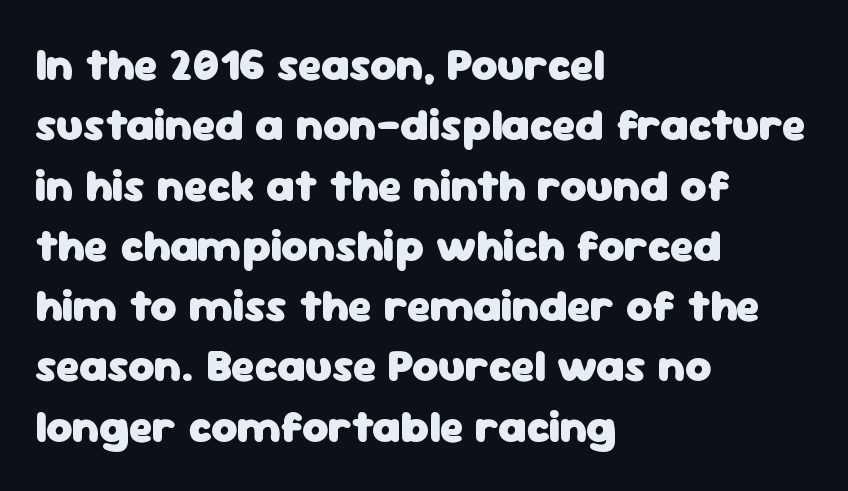
Spacing verdict: proportional, widths tailored to each character. Vertically, the passage feels balanced, rows spaced as you'd expect. The tracking reads as untouched default to a designer's eye. This rendering features lettering with no underline. The lettering stays uniformly vertical, giving the passage a roman look.
